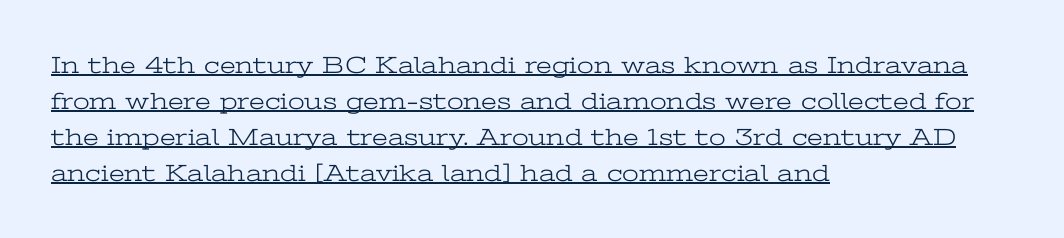
The image shows 24 px text type, upright; set left-aligned, normal line spacing (1.5x), normal letter spacing, underlined.
